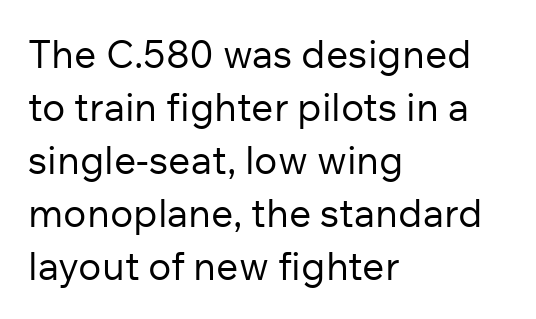
Q: Is the text bold? A: No.
Q: Is the text italic (slanted)? A: No, it is upright.
Q: Is the typeface a serif or a sans-serif typeface? A: Sans-serif.
Q: Is the text underlined? A: No.
Q: How is the paragraph aligned? A: Left-aligned.
Q: Is the spacing between letters normal or unusually wide? A: Normal.
Q: Is the spacing between lines tight, normal or loose? A: Normal.
Q: Width (condensed, normal, or wide)? A: Normal.
Q: Stroke contrast? A: Low.
Q: x-height? A: Medium.
Q: Monospaced? A: No.
